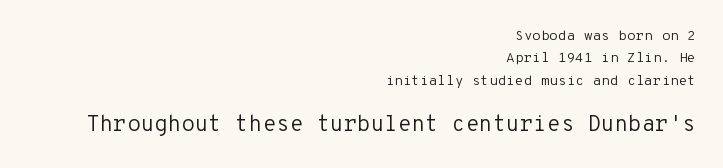
Q: Is the text bold? A: No.
Q: Is the text italic (slanted)? A: No, it is upright.
Q: Is the text underlined? A: No.
Q: How is the paragraph aligned? A: Right-aligned.
Q: Is the spacing between letters normal or unusually wide? A: Normal.
Q: Is the spacing between lines tight, normal or loose? A: Normal.
Q: Which block of text is set in a larger size, the first (top) or the second (bottom)? A: The second (bottom) one.
